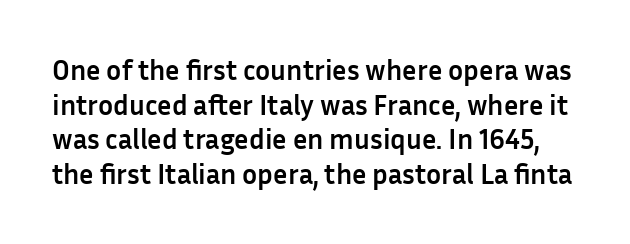
You could not count columns in this text — the font is proportionally spaced. Check the space under the baseline: it is left empty. Words appear dense and cohesive because spacing is normal. Emphasis by weight is at full strength: bold. Letterform terminals end flat and unadorned throughout the passage. The font's upright variant was chosen for this text.
